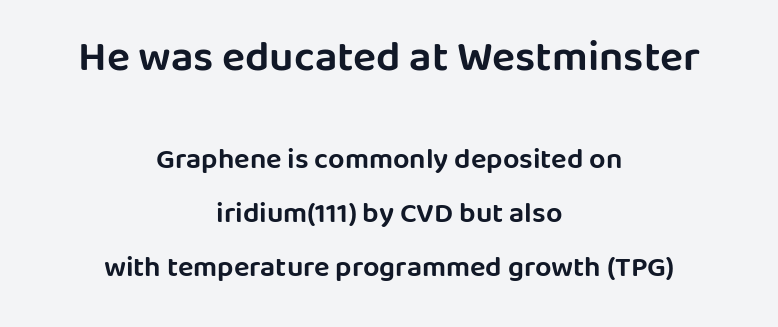
Q: Is the text italic (slanted)? A: No, it is upright.
Q: Is the typeface a serif or a sans-serif typeface? A: Sans-serif.
Q: Is the text underlined? A: No.
Q: How is the paragraph aligned? A: Centered.
Q: Is the spacing between letters normal or unusually wide? A: Normal.
Q: Which block of text is set in a larger size, the first (top) or the second (bottom)? A: The first (top) one.
Q: Width (condensed, normal, or wide)? A: Normal.
Q: Stroke contrast? A: Low.
Q: x-height? A: Large.
Q: Monospaced? A: No.
